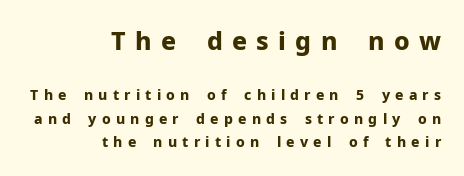
The image shows 25 px bold type, upright; set right-aligned, normal line spacing (1.68x), unusually wide letter spacing (+0.37 em), not underlined; the first (top) block is 1.79x larger.
